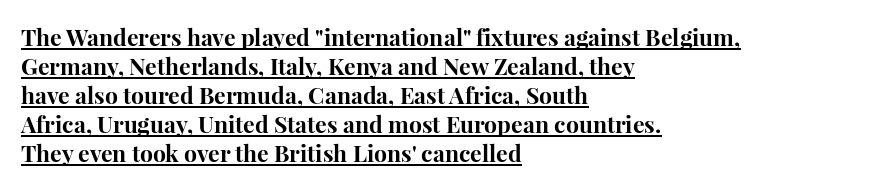
Q: Is the text bold? A: Yes.
Q: Is the text italic (slanted)? A: No, it is upright.
Q: Is the text underlined? A: Yes.
Q: How is the paragraph aligned? A: Left-aligned.
Q: Is the spacing between letters normal or unusually wide? A: Normal.
Q: Is the spacing between lines tight, normal or loose? A: Normal.
